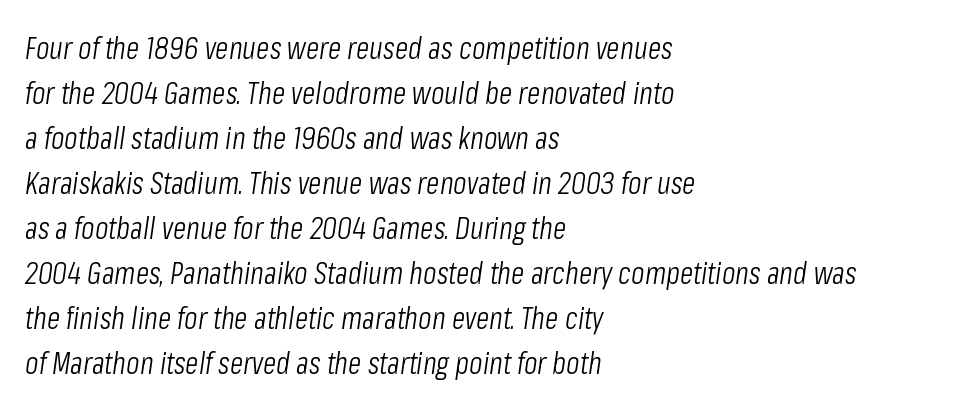
Q: Is the text bold? A: No.
Q: Is the text italic (slanted)? A: Yes, it leans right by about 8 degrees.
Q: Is the text underlined? A: No.
Q: How is the paragraph aligned? A: Left-aligned.
Q: Is the spacing between letters normal or unusually wide? A: Normal.
Q: Is the spacing between lines tight, normal or loose? A: Normal.
Q: Width (condensed, normal, or wide)? A: Condensed.
Q: Stroke contrast? A: Low.
Q: x-height? A: Medium.
Q: Monospaced? A: No.
